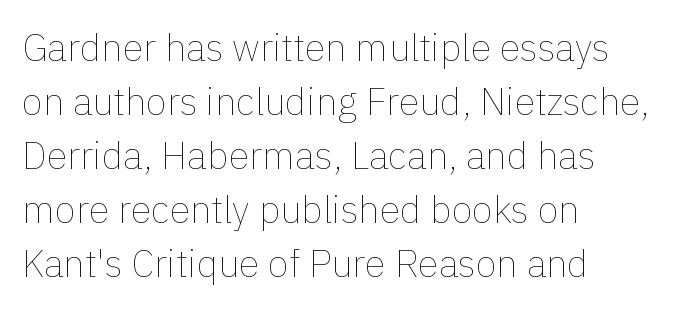
The rag falls on the right side of this text block. There is no visible air inserted between adjacent glyphs. The space between consecutive lines is moderate. The face looks like a standard text weight, possibly lighter. The face used here is proportionally spaced, like ordinary book or web type. Notice how the stems are strictly vertical — no italics here.
